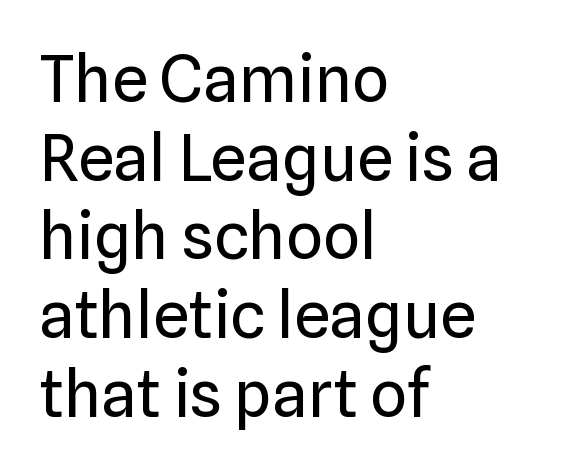
The image shows 65 px regular-weight sans-serif type, upright; set left-aligned, line spacing 1.21x, normal letter spacing, not underlined; low stroke contrast and a medium x-height.
